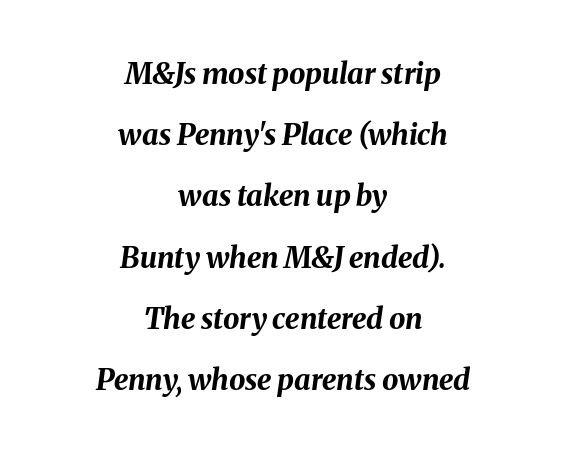
Q: Is the text bold? A: Yes.
Q: Is the text italic (slanted)? A: Yes, it leans right by about 8 degrees.
Q: Is the text underlined? A: No.
Q: How is the paragraph aligned? A: Centered.
Q: Is the spacing between letters normal or unusually wide? A: Normal.
Q: Is the spacing between lines tight, normal or loose? A: Loose.
Q: Width (condensed, normal, or wide)? A: Normal.
Q: Stroke contrast? A: Medium.
Q: x-height? A: Medium.
Q: Monospaced? A: No.
